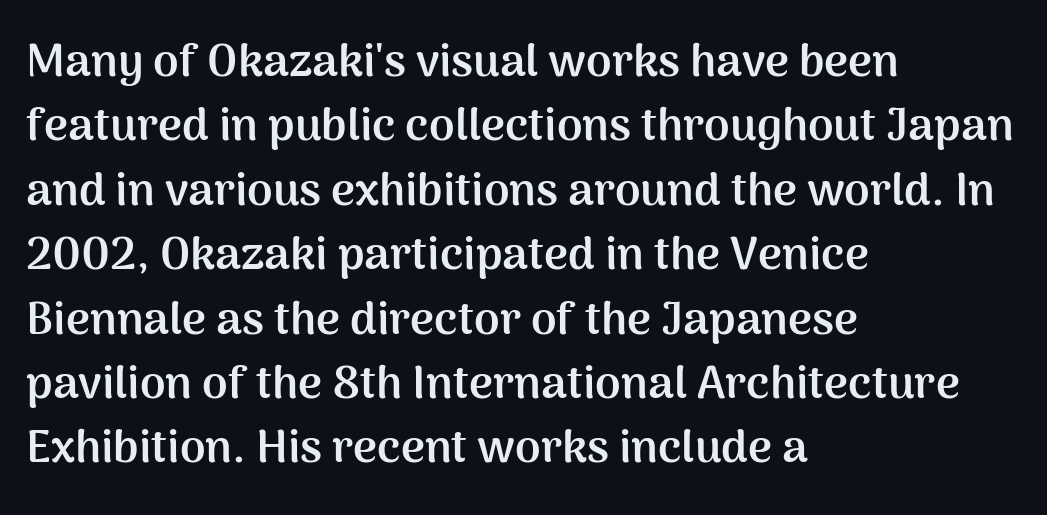
The image shows 46 px semibold sans-serif type, upright; set left-aligned, normal line spacing (1.4x), normal letter spacing, not underlined; medium stroke contrast and a medium x-height.
